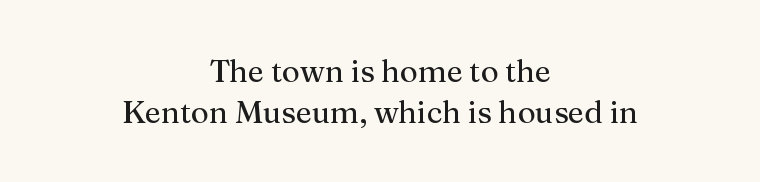
These lines are rendered in a variable-pitch font. The passage shown is typeset with a serif family. Teacher's note: observe the equal gaps on both sides — that is centered alignment. Heft: none added — not bold. Is there any slant? The stems are plumb.
